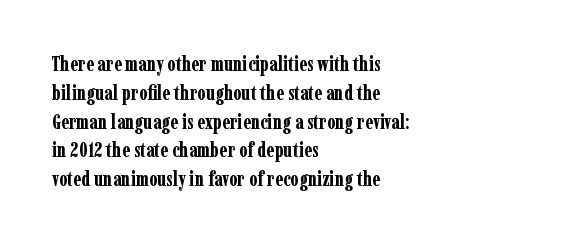
The image shows 20 px bold type, upright; set left-aligned, normal line spacing (1.44x), normal letter spacing, not underlined.
